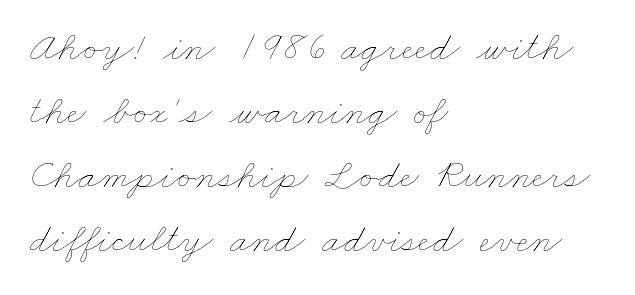
The image shows 42 px thin, wide type; set left-aligned, normal line spacing (1.52x), normal letter spacing, not underlined; low stroke contrast and a small x-height.
